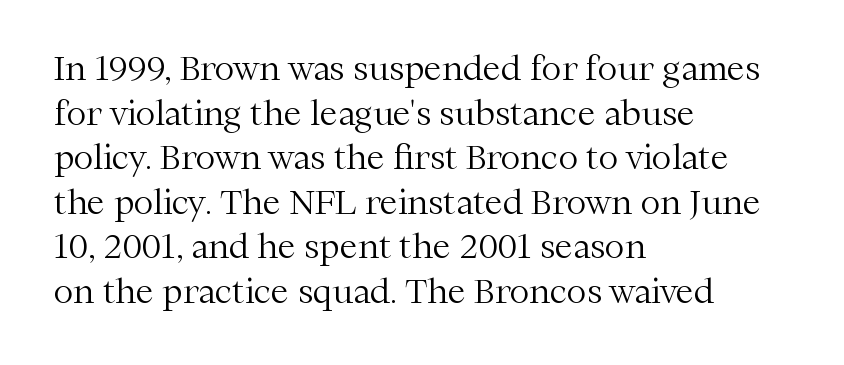
The image shows 33 px light serif type, upright; set left-aligned, normal line spacing (1.35x), normal letter spacing, not underlined; medium stroke contrast and a medium x-height.
